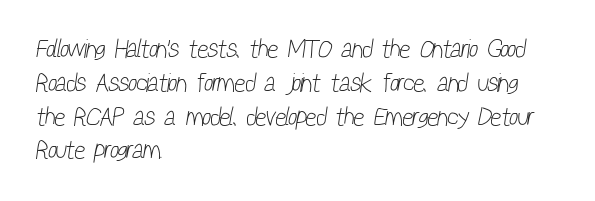
{"bold": "no", "underline": "no", "align": "left", "line_spacing": "normal", "line_spacing_ratio": 1.3, "letter_spacing": "normal", "letter_spacing_em": 0.0, "glyph_px": 26}
